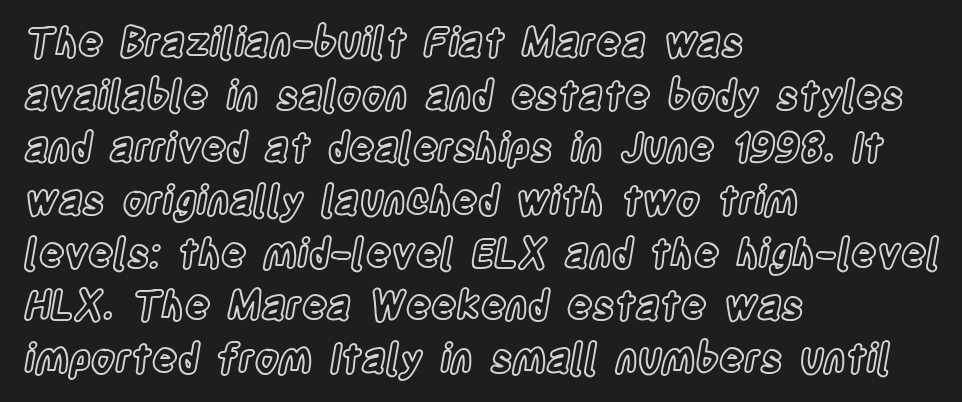
{"width": "condensed", "x_height": "large", "monospaced": "no", "underline": "no", "align": "left", "line_spacing": "normal", "line_spacing_ratio": 1.35, "letter_spacing": "normal", "letter_spacing_em": 0.0, "glyph_px": 39}
